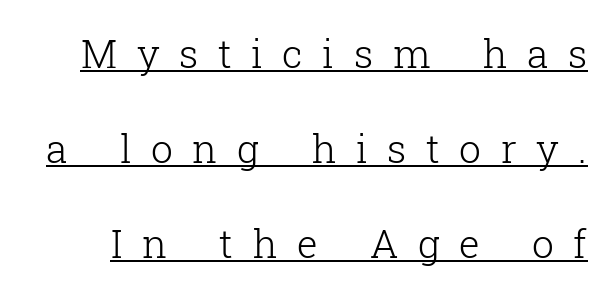
{"serif": "yes", "italic": "no", "bold": "no", "weight": "light", "width": "normal", "stroke_contrast": "low", "x_height": "medium", "monospaced": "no", "underline": "yes", "line_spacing": "loose", "line_spacing_ratio": 2.44, "letter_spacing": "wide", "letter_spacing_em": 0.5, "glyph_px": 39}
